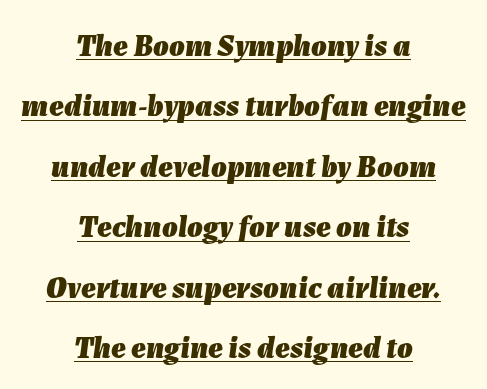
{"italic": "yes", "lean": "right", "slant_degrees": 7, "bold": "yes", "weight": "heavy", "width": "normal", "stroke_contrast": "low", "x_height": "medium", "monospaced": "no", "underline": "yes", "align": "center", "line_spacing": "loose", "line_spacing_ratio": 1.95, "letter_spacing": "normal", "letter_spacing_em": 0.0, "glyph_px": 31}
